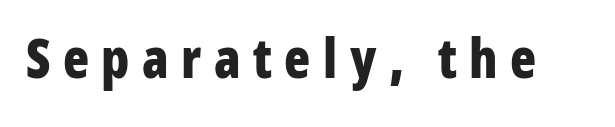
The image shows 54 px bold, condensed sans-serif type, upright; set unusually wide letter spacing (+0.23 em), not underlined; low stroke contrast and a medium x-height.
